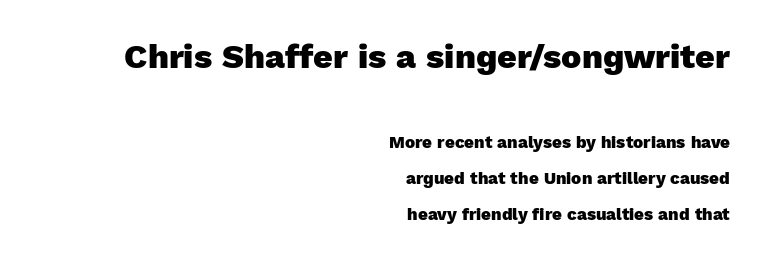
What weight is shown? A full bold with thick strokes. Size contrast runs from large at the top to small at the bottom. Horizontal bands of white between lines are thick stripes. This sample uses a sans-serif face. The glyphs are unaccompanied by any horizontal stroke below them.
